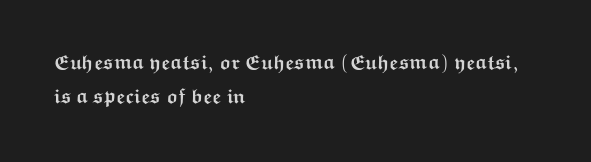
{"italic": "no", "bold": "yes", "underline": "no", "align": "left", "line_spacing": "normal", "line_spacing_ratio": 1.7, "letter_spacing": "normal", "letter_spacing_em": 0.0, "glyph_px": 20}
